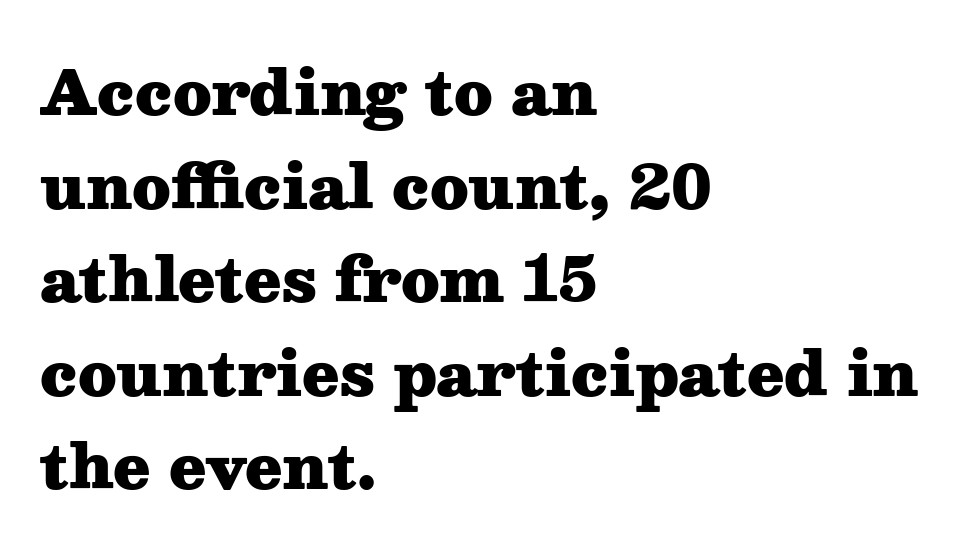
Q: Is the text bold? A: Yes.
Q: Is the text italic (slanted)? A: No, it is upright.
Q: Is the typeface a serif or a sans-serif typeface? A: Serif.
Q: Is the text underlined? A: No.
Q: How is the paragraph aligned? A: Left-aligned.
Q: Is the spacing between letters normal or unusually wide? A: Normal.
Q: Is the spacing between lines tight, normal or loose? A: Normal.
Q: Width (condensed, normal, or wide)? A: Wide.
Q: Stroke contrast? A: Medium.
Q: x-height? A: Medium.
Q: Monospaced? A: No.
